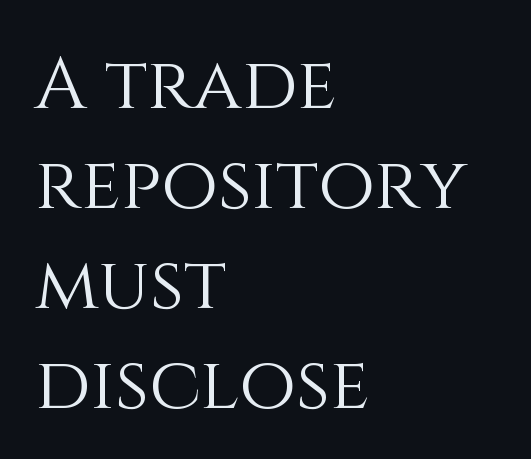
{"italic": "no", "bold": "no", "weight": "light", "width": "normal", "stroke_contrast": "medium", "x_height": "large", "monospaced": "no", "underline": "no", "align": "left", "line_spacing": "normal", "line_spacing_ratio": 1.37, "letter_spacing": "normal", "letter_spacing_em": 0.0, "glyph_px": 73}
